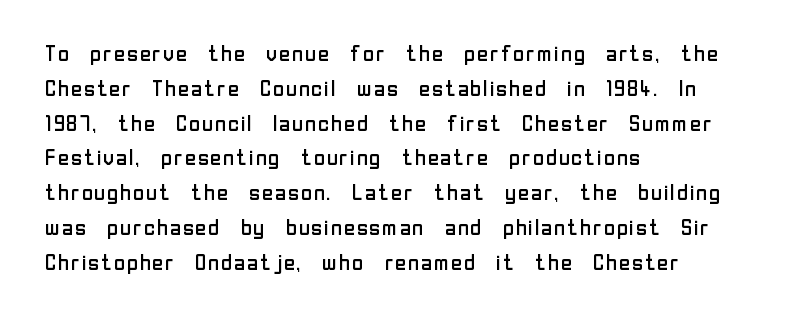
All the whitespace from short lines collects on the right. No extra tracking has been applied to these lines. Characters remain perfectly vertical along every line. The space beneath each line is pristine and unruled. Vertical stems look standard width or narrower in stroke.
